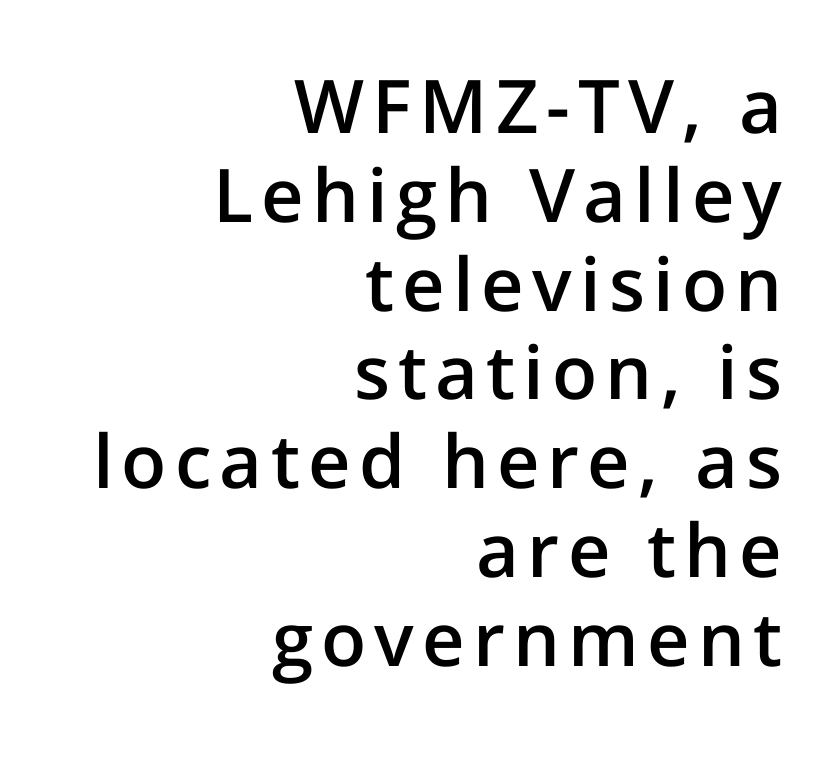
Q: Is the text bold? A: Semi-bold.
Q: Is the text italic (slanted)? A: No, it is upright.
Q: Is the typeface a serif or a sans-serif typeface? A: Sans-serif.
Q: Is the text underlined? A: No.
Q: How is the paragraph aligned? A: Right-aligned.
Q: Width (condensed, normal, or wide)? A: Normal.
Q: Stroke contrast? A: Low.
Q: x-height? A: Medium.
Q: Monospaced? A: No.
